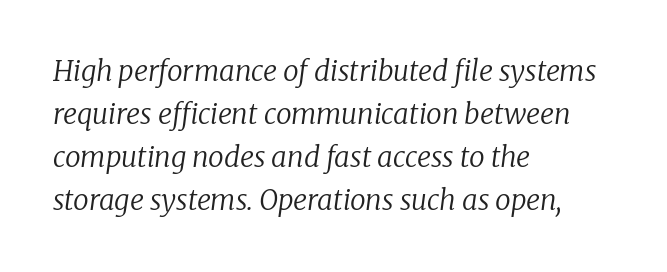
Line spacing here is normal. The font is comparable to plain body text, perhaps lighter. The passage shown is typed in a proportional face where columns would drift. Nobody touched the tracking dial on this one. Short and long lines alike share a common starting point at left.
